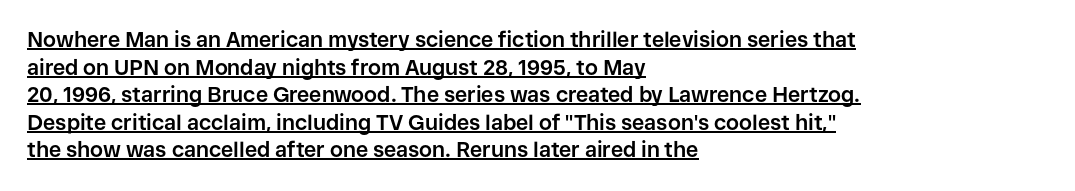
{"italic": "no", "bold": "yes", "underline": "yes", "align": "left", "line_spacing": "normal", "line_spacing_ratio": 1.31, "letter_spacing": "normal", "letter_spacing_em": 0.0, "glyph_px": 21}
